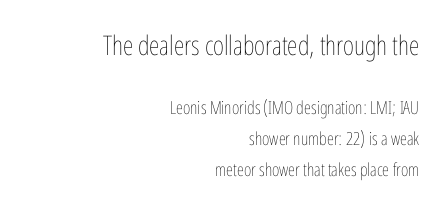
{"italic": "no", "bold": "no", "underline": "no", "align": "right", "line_spacing_ratio": 1.72, "letter_spacing": "normal", "letter_spacing_em": 0.0, "larger_block": "first", "size_ratio": 1.5, "glyph_px": 27}
